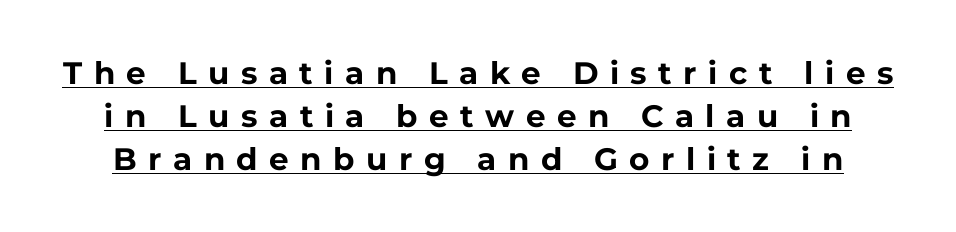
Q: Is the text bold? A: Yes.
Q: Is the text italic (slanted)? A: No, it is upright.
Q: Is the typeface a serif or a sans-serif typeface? A: Sans-serif.
Q: Is the text underlined? A: Yes.
Q: Is the spacing between letters normal or unusually wide? A: Unusually wide.
Q: Is the spacing between lines tight, normal or loose? A: Normal.
Q: Width (condensed, normal, or wide)? A: Normal.
Q: Stroke contrast? A: Low.
Q: x-height? A: Medium.
Q: Monospaced? A: No.
